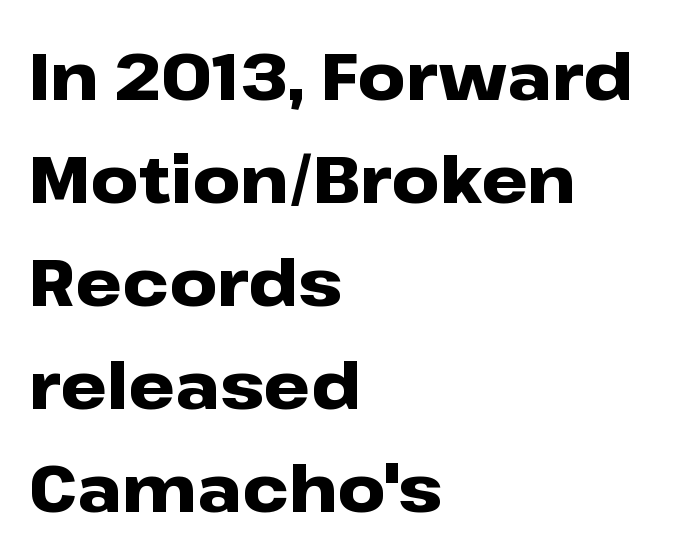
{"serif": "no", "italic": "no", "bold": "yes", "weight": "heavy", "width": "wide", "stroke_contrast": "low", "x_height": "medium", "monospaced": "no", "underline": "no", "align": "left", "line_spacing": "normal", "line_spacing_ratio": 1.56, "letter_spacing": "normal", "letter_spacing_em": 0.0, "glyph_px": 66}
